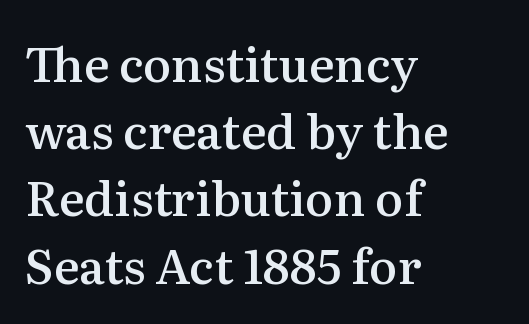
Each new line begins a customary step beneath the previous one. Posture: vertical. The rendering uses a semibold face; strokes are thickened but not to full bold. No word sits above an underline.
